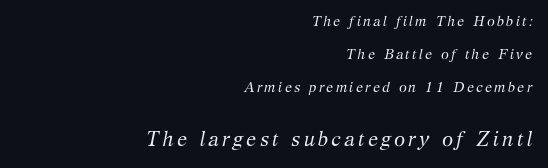
Looking at the ascenders, they clearly lean. Weight: in the light-to-regular range. Baseline-to-baseline distance is far greater than the letter height. Plain, unruled lines of type. The ragged edge is on the left, which tells us the setting is flush right.
